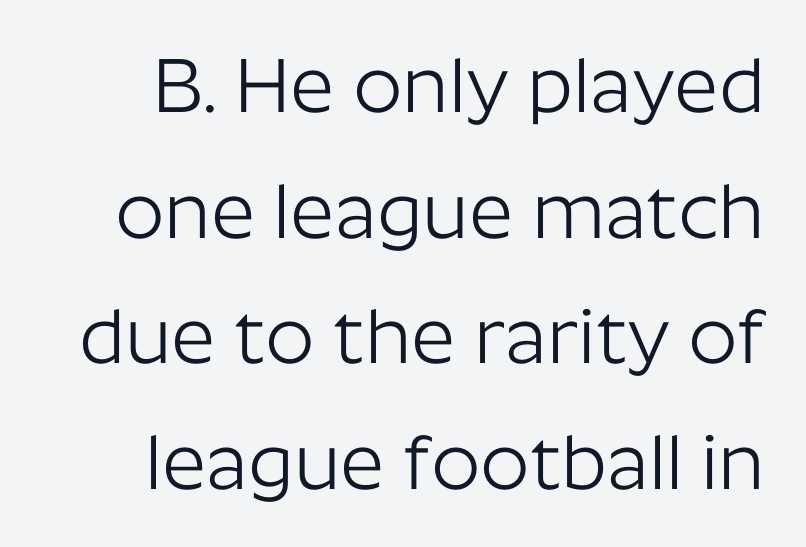
The image shows 77 px light sans-serif type, upright; set normal line spacing (1.63x), normal letter spacing, not underlined; low stroke contrast and a medium x-height.
